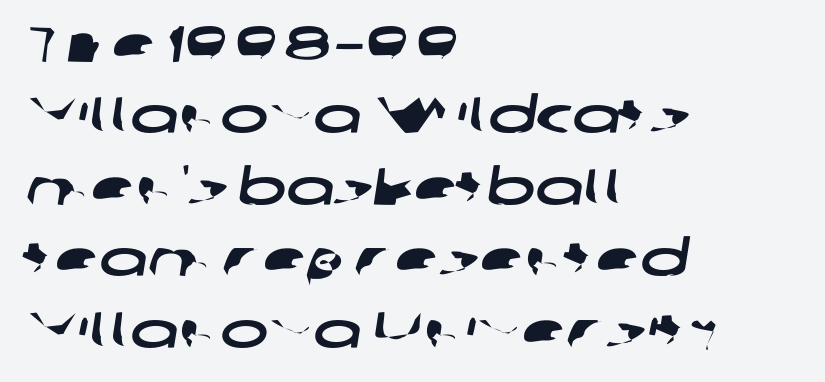
{"serif": "no", "width": "wide", "stroke_contrast": "low", "x_height": "medium", "monospaced": "no", "underline": "no", "align": "left", "line_spacing": "normal", "line_spacing_ratio": 1.4, "letter_spacing": "normal", "letter_spacing_em": 0.0, "glyph_px": 51}
